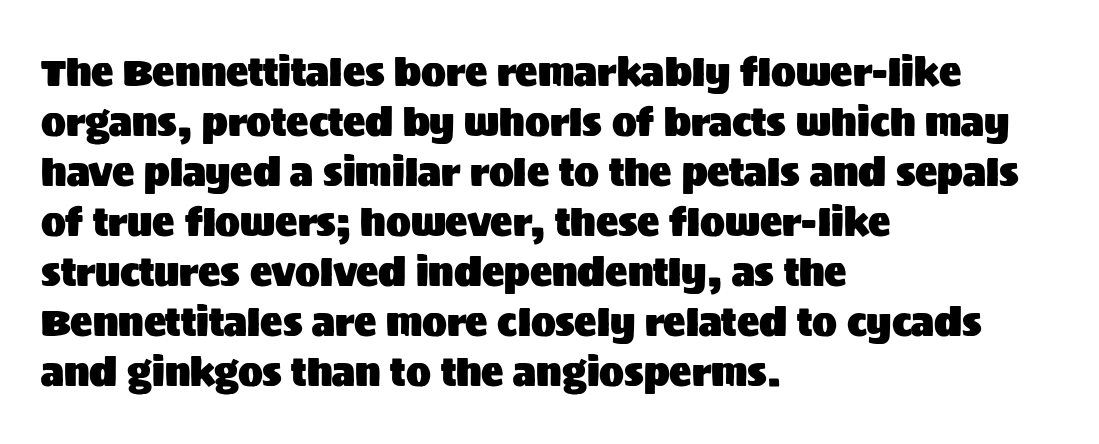
The image shows 37 px sans-serif type, upright; set left-aligned, normal line spacing (1.35x), normal letter spacing, not underlined; medium stroke contrast and a large x-height.
